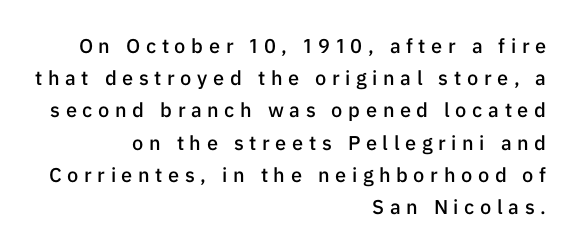
{"italic": "no", "bold": "semi", "underline": "no", "align": "right", "line_spacing": "normal", "line_spacing_ratio": 1.61, "letter_spacing": "wide", "letter_spacing_em": 0.28, "glyph_px": 20}
